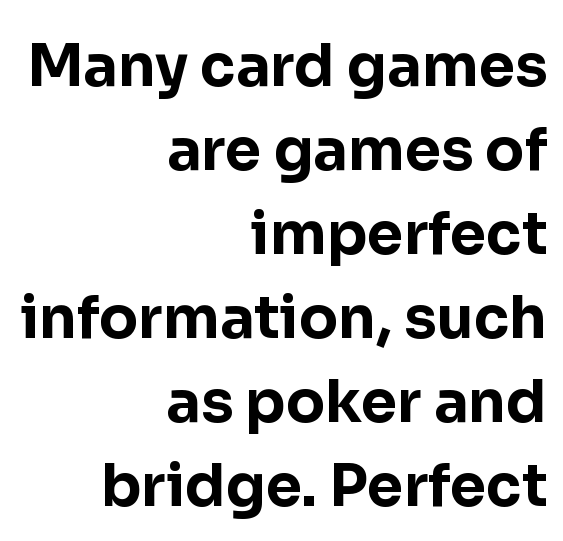
The leading is moderate, giving the passage an even texture. Look at the tracking — it's just the regular setting, nothing added. These lines are rendered in a variable-pitch font. The lettering stays uniformly vertical, giving the passage a roman look.
